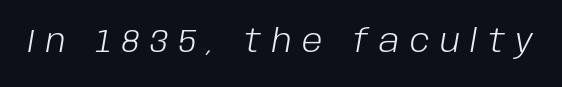
The image shows 31 px light type, italic (leaning right); set unusually wide letter spacing (+0.34 em), not underlined; low stroke contrast and a large x-height.
